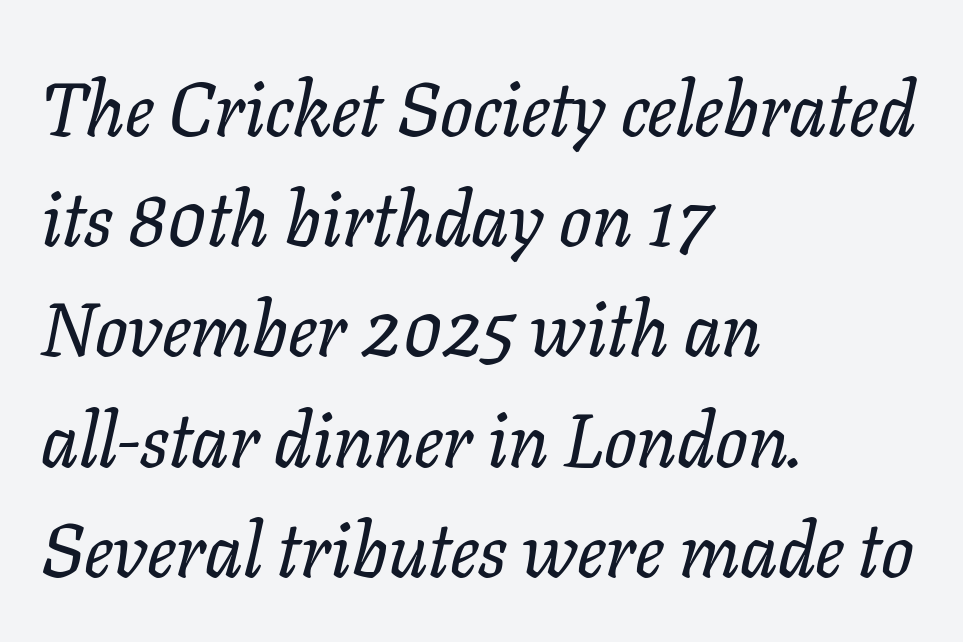
The image shows 76 px serif type, italic (leaning right); set left-aligned, normal line spacing (1.45x), normal letter spacing, not underlined; low stroke contrast and a medium x-height.
